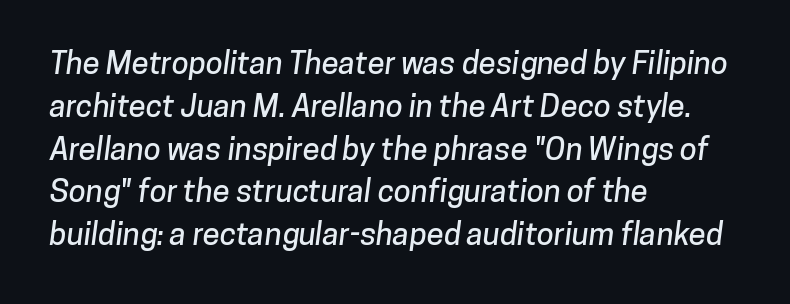
Q: Is the typeface a serif or a sans-serif typeface? A: Sans-serif.
Q: Is the text underlined? A: No.
Q: How is the paragraph aligned? A: Left-aligned.
Q: Is the spacing between letters normal or unusually wide? A: Normal.
Q: Is the spacing between lines tight, normal or loose? A: Normal.
Q: Width (condensed, normal, or wide)? A: Normal.
Q: Stroke contrast? A: Low.
Q: x-height? A: Medium.
Q: Monospaced? A: No.
